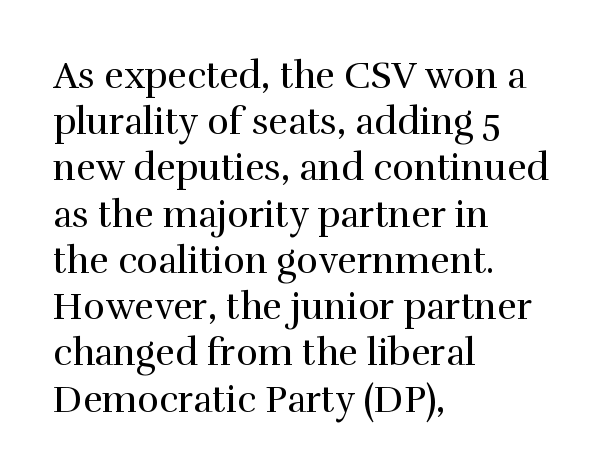
Q: Is the text bold? A: No.
Q: Is the text italic (slanted)? A: No, it is upright.
Q: Is the typeface a serif or a sans-serif typeface? A: Serif.
Q: Is the text underlined? A: No.
Q: How is the paragraph aligned? A: Left-aligned.
Q: Is the spacing between letters normal or unusually wide? A: Normal.
Q: Is the spacing between lines tight, normal or loose? A: Normal.
Q: Width (condensed, normal, or wide)? A: Normal.
Q: Stroke contrast? A: High.
Q: x-height? A: Medium.
Q: Monospaced? A: No.
